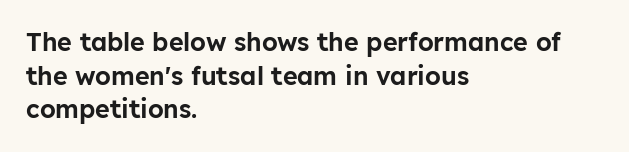
{"italic": "no", "underline": "no", "align": "left", "line_spacing": "normal", "line_spacing_ratio": 1.35, "letter_spacing": "normal", "letter_spacing_em": 0.0, "glyph_px": 25}
